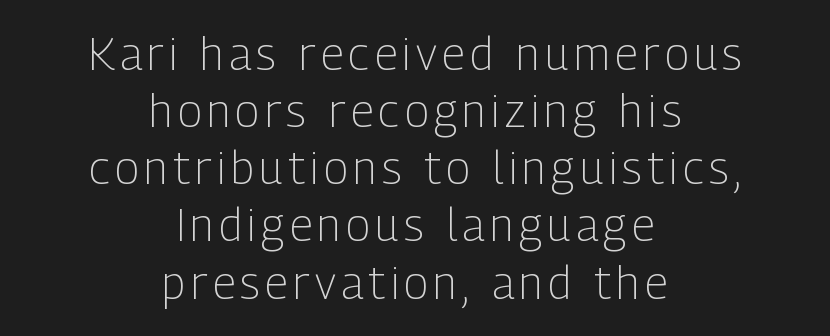
{"serif": "no", "italic": "no", "bold": "no", "weight": "light", "width": "condensed", "stroke_contrast": "low", "x_height": "medium", "monospaced": "no", "underline": "no", "align": "center", "line_spacing": "normal", "line_spacing_ratio": 1.27, "glyph_px": 45}
